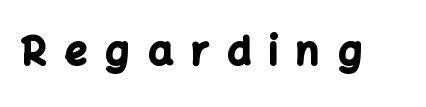
The passage shown is emphatically bold. Look at the bottom of the vertical strokes: they stop flat, with no serifs. Tall strokes in this sample are plumb rather than angled. A typesetter would call this proportional, since set widths differ per character. Descender tails drop into unmarked territory.
